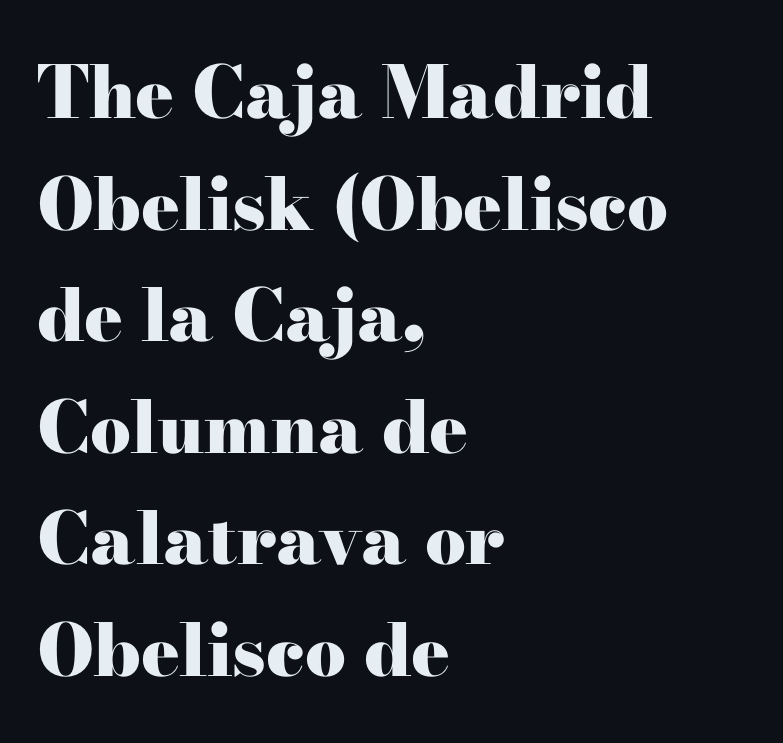
The image shows 72 px heavy, wide serif type, upright; set left-aligned, normal line spacing (1.55x), normal letter spacing, not underlined; high stroke contrast and a small x-height.
